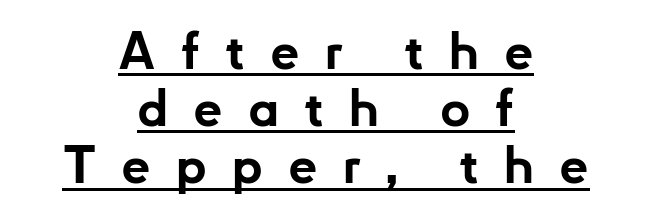
Spacing verdict: proportional, widths tailored to each character. The vertical gap from one line to the next is small. Examine the stroke ends and you'll find no serifs. Compared with undecorated copy, this sample adds a rule below the words.
